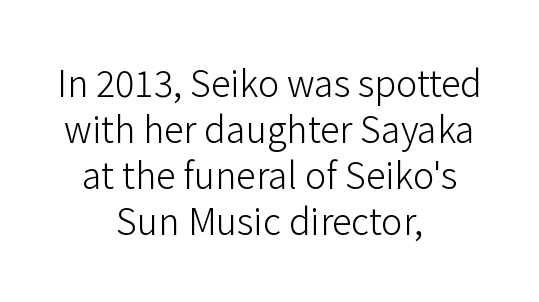
Q: Is the text bold? A: No.
Q: Is the text italic (slanted)? A: No, it is upright.
Q: Is the typeface a serif or a sans-serif typeface? A: Sans-serif.
Q: Is the text underlined? A: No.
Q: How is the paragraph aligned? A: Centered.
Q: Is the spacing between letters normal or unusually wide? A: Normal.
Q: Is the spacing between lines tight, normal or loose? A: Normal.
Q: Width (condensed, normal, or wide)? A: Normal.
Q: Stroke contrast? A: Low.
Q: x-height? A: Medium.
Q: Monospaced? A: No.
